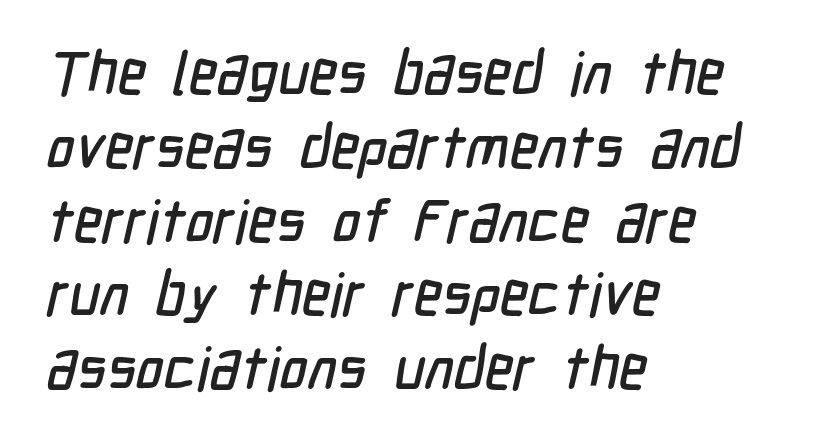
Q: Is the typeface a serif or a sans-serif typeface? A: Sans-serif.
Q: Is the text underlined? A: No.
Q: How is the paragraph aligned? A: Left-aligned.
Q: Is the spacing between letters normal or unusually wide? A: Normal.
Q: Width (condensed, normal, or wide)? A: Condensed.
Q: Stroke contrast? A: Low.
Q: x-height? A: Medium.
Q: Monospaced? A: No.
